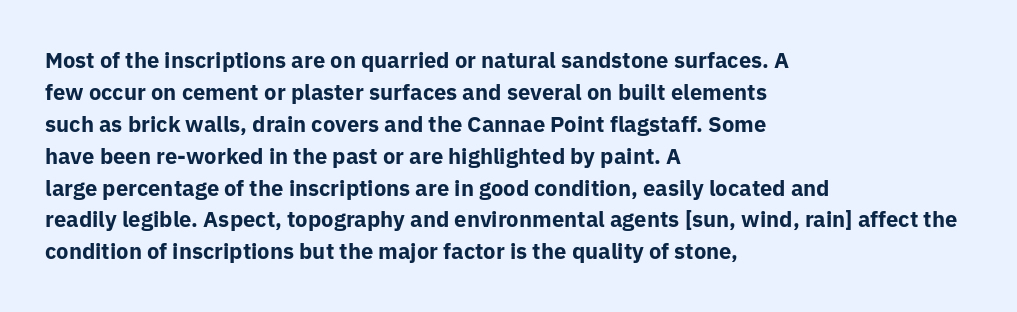
Q: Is the text bold? A: Yes.
Q: Is the text italic (slanted)? A: No, it is upright.
Q: Is the text underlined? A: No.
Q: How is the paragraph aligned? A: Left-aligned.
Q: Is the spacing between letters normal or unusually wide? A: Normal.
Q: Is the spacing between lines tight, normal or loose? A: Normal.
